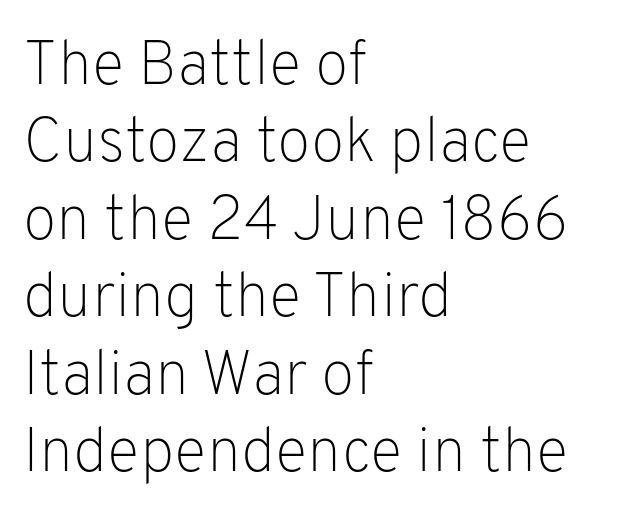
The image shows 62 px light sans-serif type, upright; set left-aligned, normal line spacing (1.25x), normal letter spacing, not underlined; low stroke contrast and a medium x-height.
